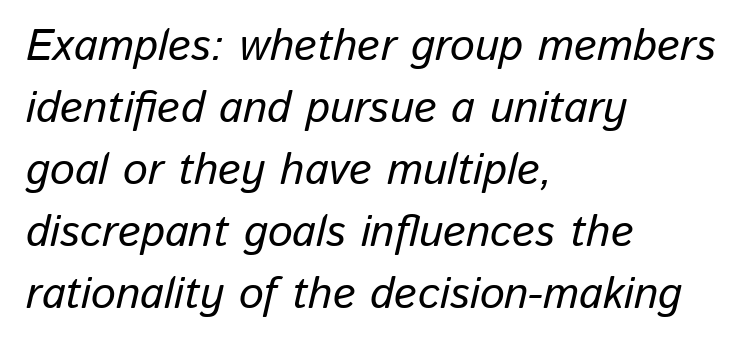
The compositor pushed each line to the left boundary. Evenly set lines give the paragraph a standard silhouette. The rendering uses natural spacing where letterforms have individual widths. Glyph-to-glyph distance matches everyday printed text. Observe the lean: these are italic letterforms. Just letters on the line, the space beneath them empty.
